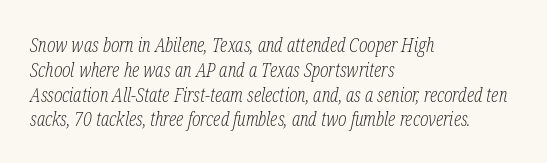
Think standard paragraph weight, or any step lighter than that. Characters follow at the spacing the type designer built in. Observe the lean: these are italic letterforms. This rendering uses left alignment, leaving the right contour irregular. Descenders are the only things crossing below the line.
